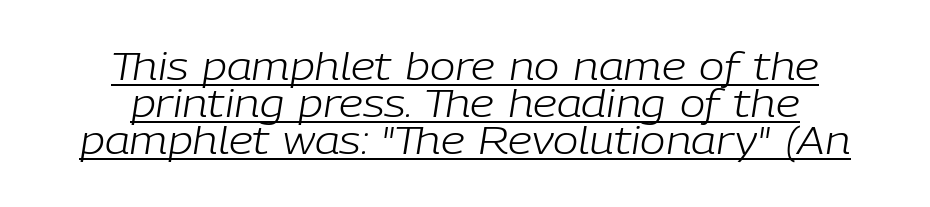
The image shows 38 px light type, italic (leaning right); set centered, tight line spacing (0.98x), normal letter spacing, underlined; low stroke contrast and a medium x-height.
